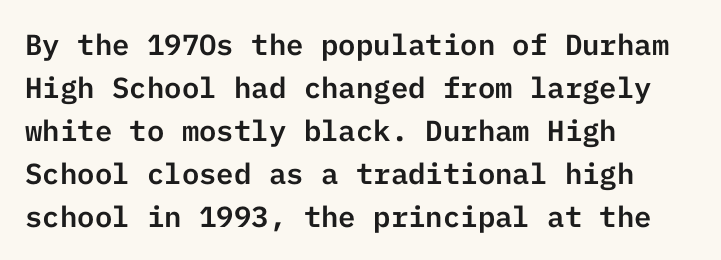
The type is set solid horizontally, with unmodified tracking. Underlining? Definitely not there. The passage shown is typeset with a sans-serif family. The rows are spaced the way most documents space them. These lines stack with their left ends in a neat column. Every stem runs plumb, perpendicular to the baseline.
